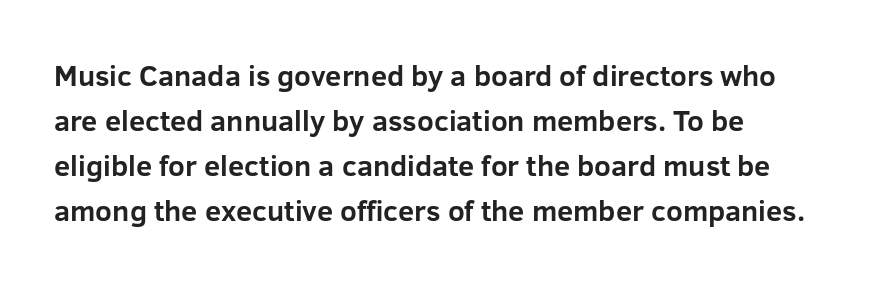
Descenders are the only things crossing below the line. Is the block centered? No — it sits flush against the left margin. Ordinary non-slanted type is in use. The lines sit at an ordinary, default distance from one another. Characters follow at the spacing the type designer built in.
